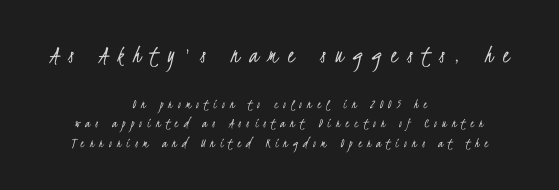
The letterforms stand isolated, each surrounded by extra space. Is the type heavy? It reads as light-to-regular instead. Which chunk is bigger? The first one — the top block dwarfs the bottom. A centered setting, common on invitations and titles, is used for this passage. One glance says typical: line gaps are just what's usual. The gap between lines stays unmarked.
